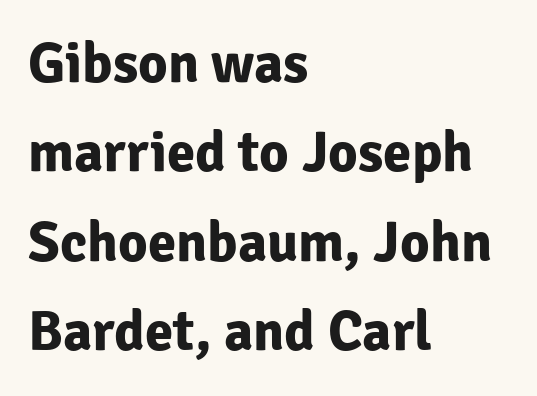
{"serif": "no", "italic": "no", "bold": "yes", "weight": "bold", "width": "normal", "stroke_contrast": "low", "x_height": "medium", "monospaced": "no", "underline": "no", "align": "left", "line_spacing": "normal", "line_spacing_ratio": 1.57, "letter_spacing": "normal", "letter_spacing_em": 0.0, "glyph_px": 57}
